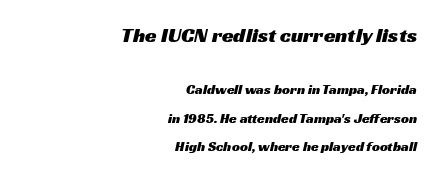
Q: Is the text underlined? A: No.
Q: How is the paragraph aligned? A: Right-aligned.
Q: Is the spacing between letters normal or unusually wide? A: Normal.
Q: Is the spacing between lines tight, normal or loose? A: Loose.
Q: Which block of text is set in a larger size, the first (top) or the second (bottom)? A: The first (top) one.
